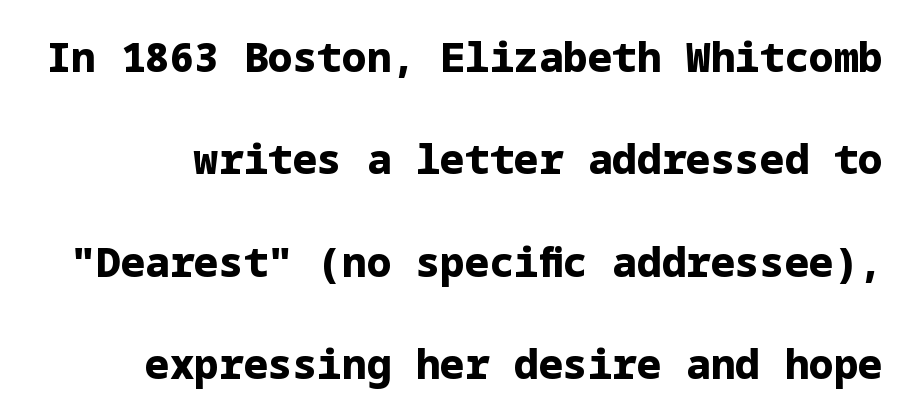
The image shows 41 px bold sans-serif type, upright; set loose line spacing (2.5x), normal letter spacing, not underlined; low stroke contrast and a medium x-height.
